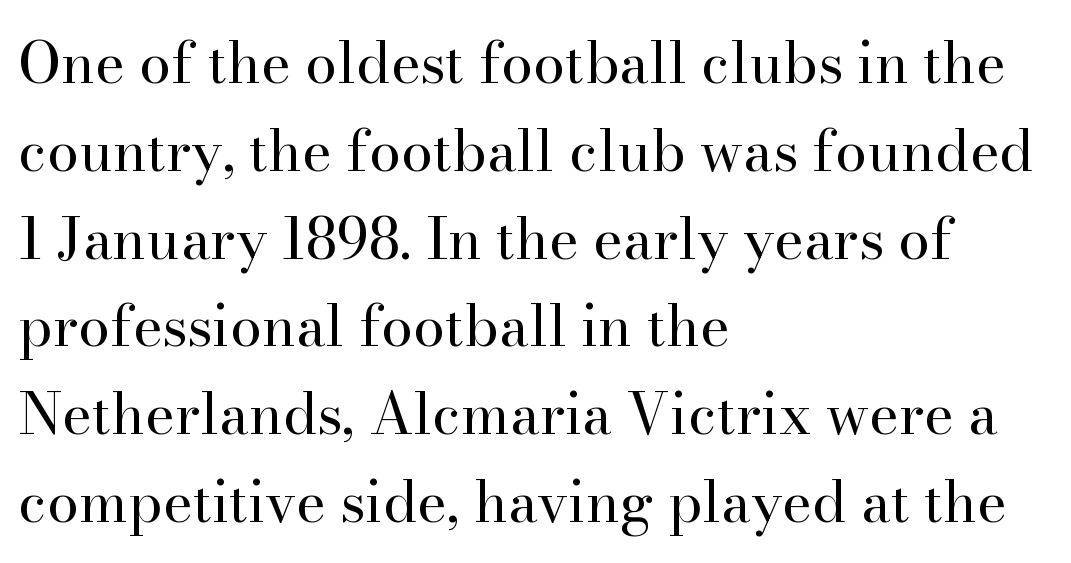
The image shows 57 px regular-weight serif type, upright; set left-aligned, normal line spacing (1.54x), normal letter spacing, not underlined; high stroke contrast and a small x-height.
